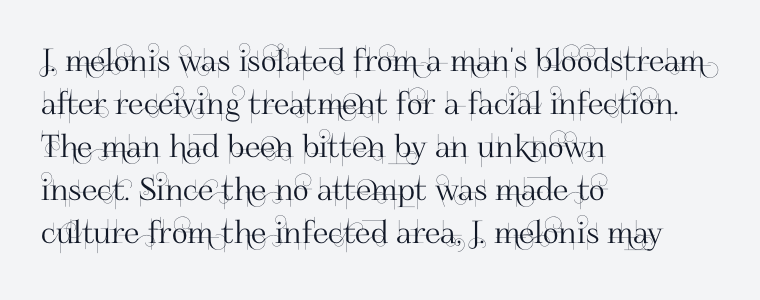
{"serif": "no", "italic": "no", "width": "normal", "stroke_contrast": "high", "x_height": "small", "monospaced": "no", "underline": "no", "align": "left", "line_spacing": "normal", "line_spacing_ratio": 1.39, "letter_spacing": "normal", "letter_spacing_em": 0.0, "glyph_px": 31}
